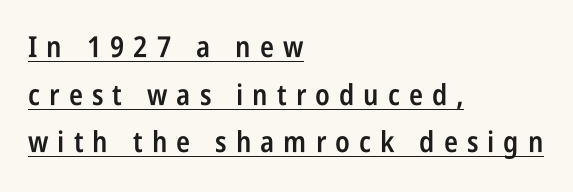
The image shows 29 px semibold, condensed sans-serif type, upright; set left-aligned, normal line spacing (1.64x), unusually wide letter spacing (+0.31 em), underlined; low stroke contrast and a large x-height.
